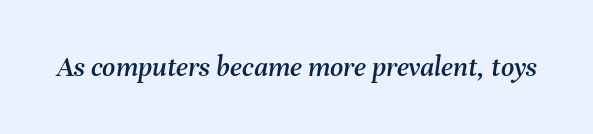
Spacing verdict: proportional, widths tailored to each character. Glance below the letters and you will spot only blank space. The passage shown has conventional tracking throughout. The whole block is typeset with a tilt.
